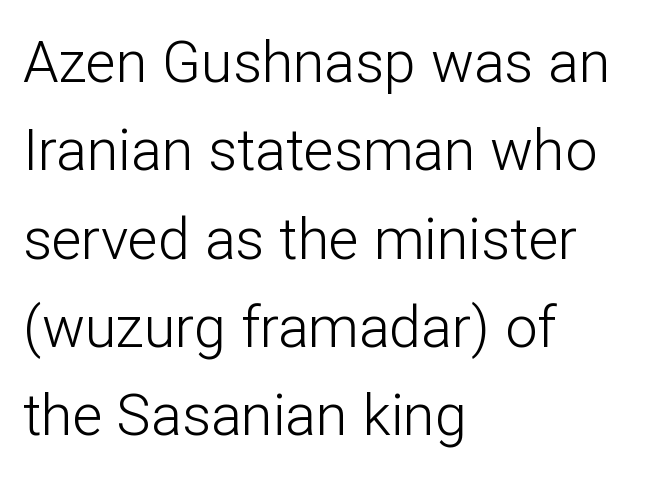
This block has exactly the height ordinary leading produces. Proportional: the letters do not fall into vertical columns. Check the space under the baseline: it is left empty. Honestly, the letter spacing is just normal — you wouldn't notice it. The rendering anchors every line to the left-hand side.
